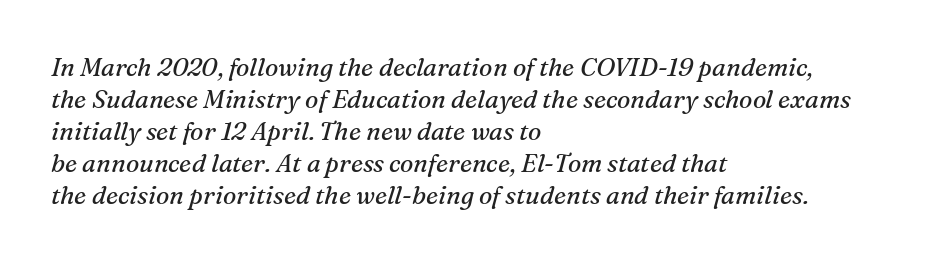
{"italic": "yes", "lean": "right", "slant_degrees": 16, "bold": "no", "underline": "no", "align": "left", "line_spacing": "normal", "line_spacing_ratio": 1.28, "letter_spacing": "normal", "letter_spacing_em": 0.0, "glyph_px": 25}
